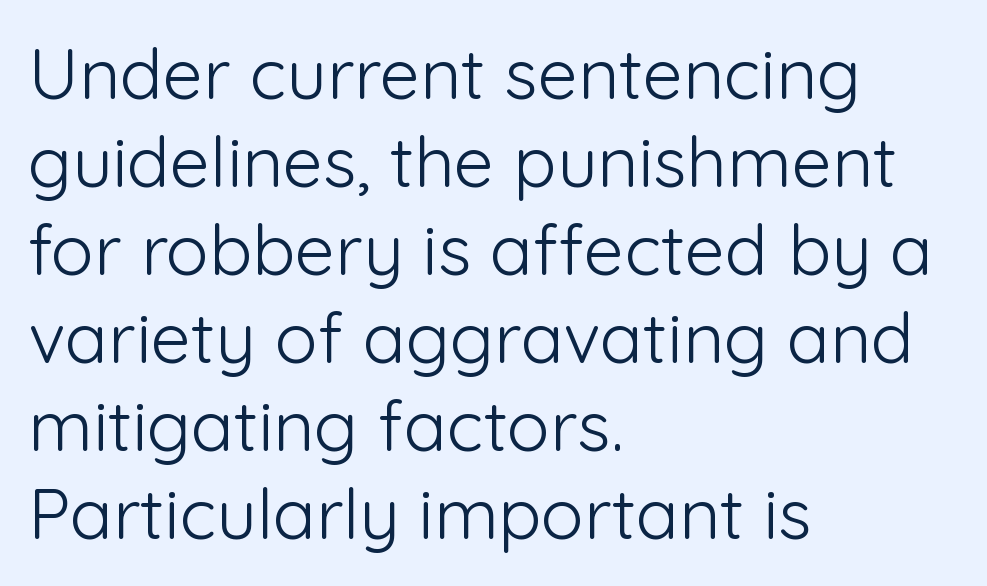
Q: Is the text bold? A: No.
Q: Is the text italic (slanted)? A: No, it is upright.
Q: Is the typeface a serif or a sans-serif typeface? A: Sans-serif.
Q: Is the text underlined? A: No.
Q: How is the paragraph aligned? A: Left-aligned.
Q: Is the spacing between letters normal or unusually wide? A: Normal.
Q: Width (condensed, normal, or wide)? A: Normal.
Q: Stroke contrast? A: Low.
Q: x-height? A: Medium.
Q: Monospaced? A: No.
